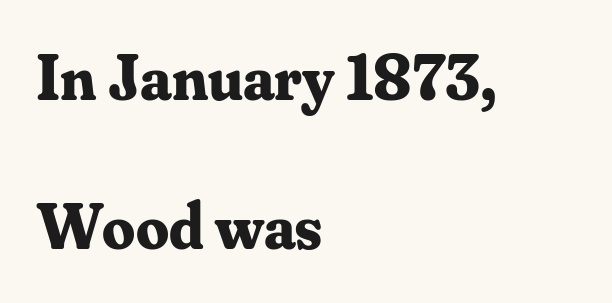
Q: Is the text bold? A: Yes.
Q: Is the text italic (slanted)? A: No, it is upright.
Q: Is the typeface a serif or a sans-serif typeface? A: Serif.
Q: Is the text underlined? A: No.
Q: How is the paragraph aligned? A: Left-aligned.
Q: Is the spacing between letters normal or unusually wide? A: Normal.
Q: Is the spacing between lines tight, normal or loose? A: Loose.
Q: Width (condensed, normal, or wide)? A: Normal.
Q: Stroke contrast? A: Medium.
Q: x-height? A: Small.
Q: Monospaced? A: No.
